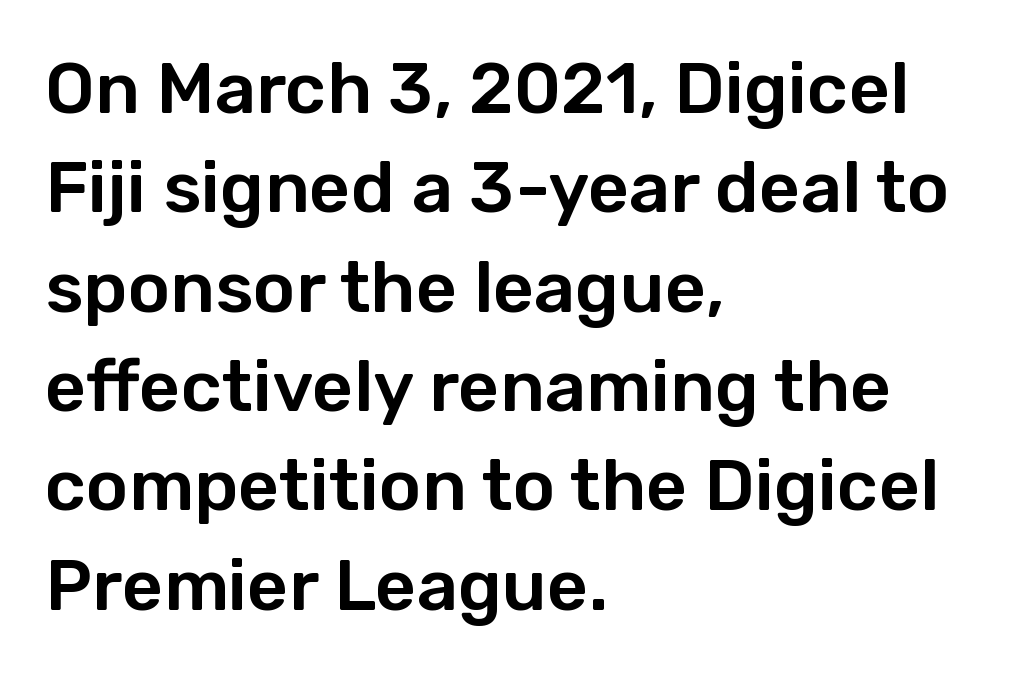
Q: Is the text italic (slanted)? A: No, it is upright.
Q: Is the typeface a serif or a sans-serif typeface? A: Sans-serif.
Q: Is the text underlined? A: No.
Q: How is the paragraph aligned? A: Left-aligned.
Q: Is the spacing between letters normal or unusually wide? A: Normal.
Q: Is the spacing between lines tight, normal or loose? A: Normal.
Q: Width (condensed, normal, or wide)? A: Normal.
Q: Stroke contrast? A: Low.
Q: x-height? A: Medium.
Q: Monospaced? A: No.
